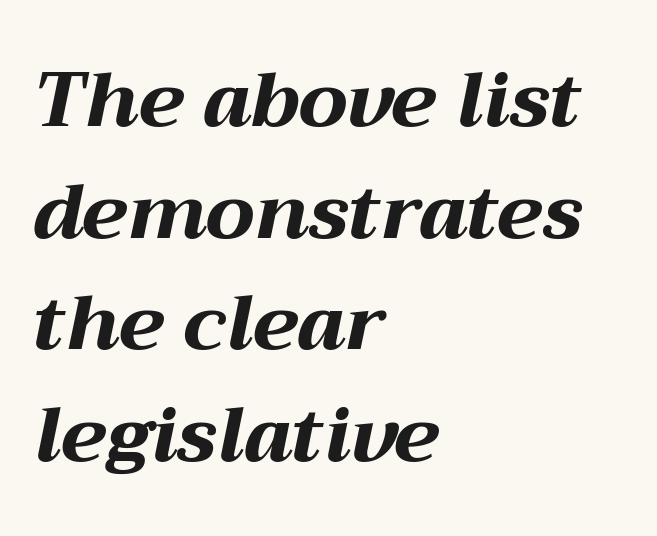
Notice how the passage keeps a crisp vertical edge on the left only. The letterforms sit shoulder to shoulder at normal distance. There's an unmistakable incline to the writing here. Thick stems and heavy bowls — unmistakably bold. The space directly below the letters is spotless. Think of a printed novel: that variable character pitch is what you see here.
